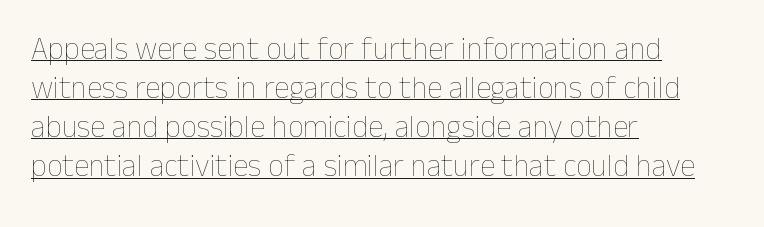
{"italic": "no", "bold": "no", "weight": "thin", "width": "normal", "stroke_contrast": "low", "x_height": "medium", "monospaced": "no", "underline": "yes", "align": "left", "line_spacing": "normal", "line_spacing_ratio": 1.26, "letter_spacing": "normal", "letter_spacing_em": 0.0, "glyph_px": 31}
